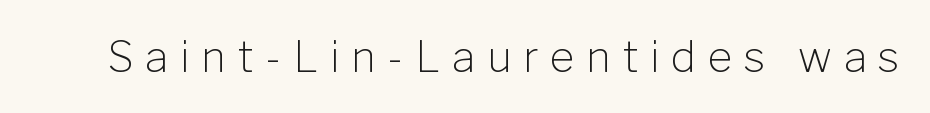
{"serif": "no", "italic": "no", "bold": "no", "weight": "light", "width": "normal", "stroke_contrast": "low", "x_height": "medium", "monospaced": "no", "underline": "no", "letter_spacing": "wide", "letter_spacing_em": 0.27, "glyph_px": 43}
